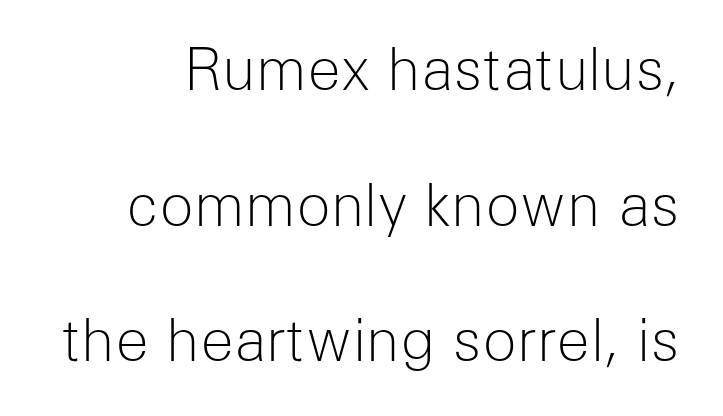
{"serif": "no", "italic": "no", "bold": "no", "weight": "light", "width": "normal", "stroke_contrast": "low", "x_height": "medium", "monospaced": "no", "underline": "no", "line_spacing": "loose", "line_spacing_ratio": 2.38, "letter_spacing": "normal", "letter_spacing_em": 0.0, "glyph_px": 57}
